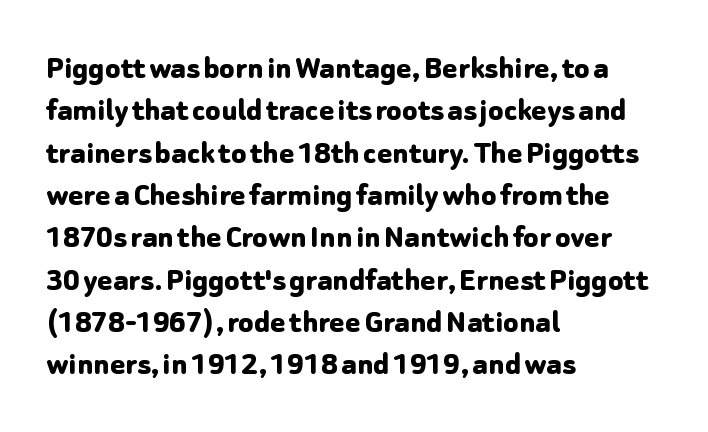
{"serif": "no", "italic": "no", "bold": "yes", "weight": "bold", "width": "normal", "stroke_contrast": "low", "x_height": "medium", "monospaced": "no", "underline": "no", "align": "left", "line_spacing_ratio": 1.21, "letter_spacing": "normal", "letter_spacing_em": 0.0, "glyph_px": 35}
